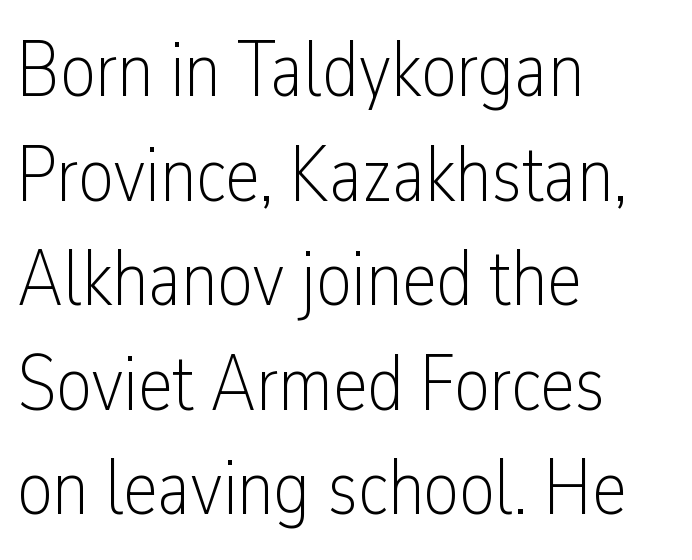
The image shows 78 px light, condensed sans-serif type, upright; set left-aligned, normal line spacing (1.34x), normal letter spacing, not underlined; low stroke contrast and a medium x-height.
